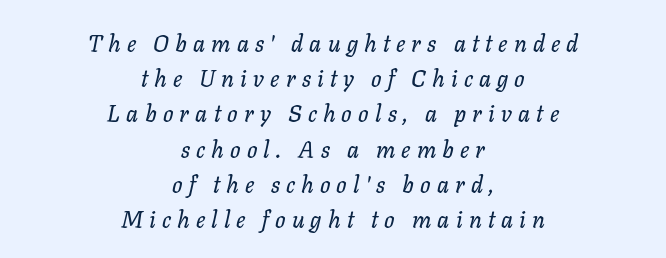
Looking at the ascenders, they clearly lean. Compared with a flush-left layout, this one balances lines on the center instead. Beneath every word, the page is bare. A typesetter would call this heavily tracked-out type.
